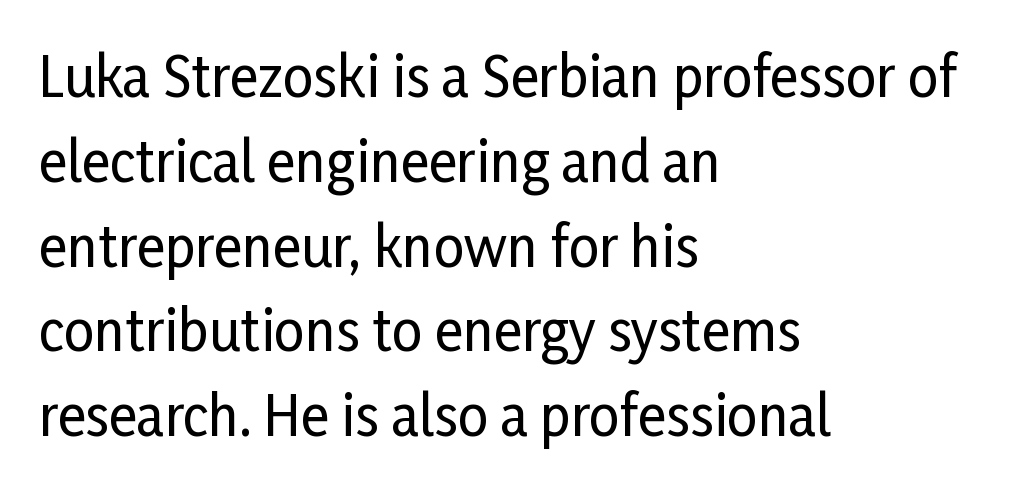
{"serif": "no", "italic": "no", "width": "condensed", "stroke_contrast": "low", "x_height": "medium", "monospaced": "no", "underline": "no", "align": "left", "line_spacing": "normal", "line_spacing_ratio": 1.57, "letter_spacing": "normal", "letter_spacing_em": 0.0, "glyph_px": 54}
